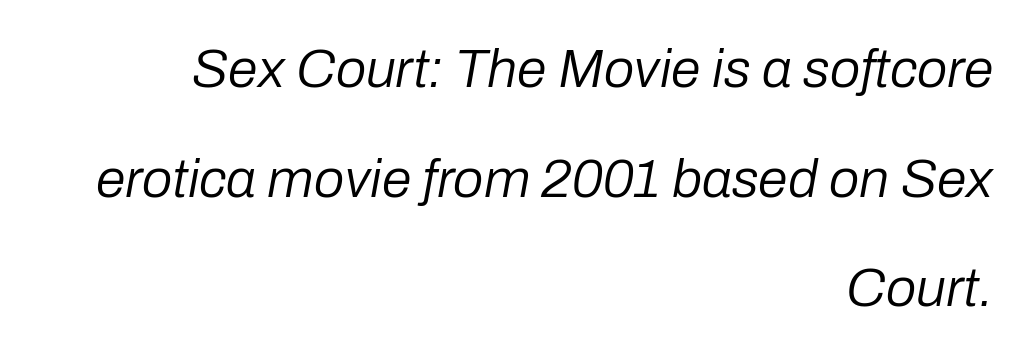
Q: Is the text bold? A: No.
Q: Is the text italic (slanted)? A: Yes, it leans right by about 10 degrees.
Q: Is the text underlined? A: No.
Q: How is the paragraph aligned? A: Right-aligned.
Q: Is the spacing between letters normal or unusually wide? A: Normal.
Q: Is the spacing between lines tight, normal or loose? A: Loose.
Q: Width (condensed, normal, or wide)? A: Normal.
Q: Stroke contrast? A: Low.
Q: x-height? A: Medium.
Q: Monospaced? A: No.
